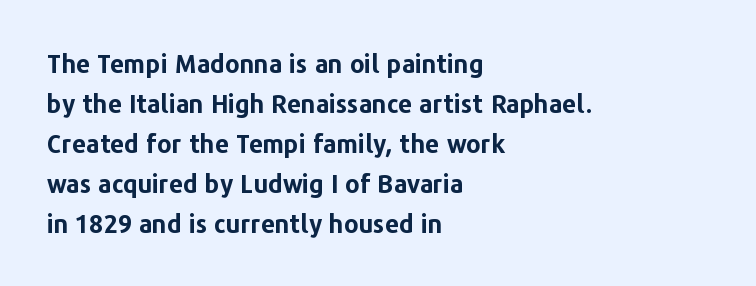
{"italic": "no", "bold": "yes", "underline": "no", "align": "left", "line_spacing": "normal", "line_spacing_ratio": 1.6, "letter_spacing": "normal", "letter_spacing_em": 0.0, "glyph_px": 25}
